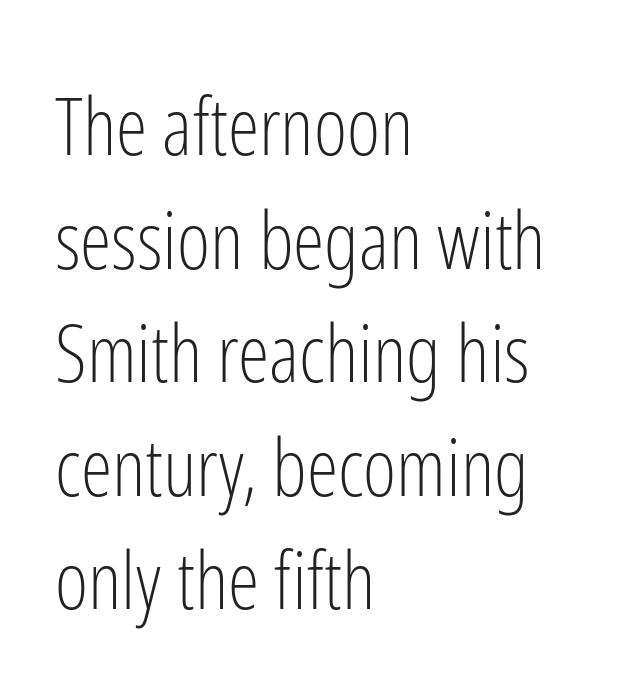
{"serif": "no", "italic": "no", "bold": "no", "weight": "light", "width": "condensed", "stroke_contrast": "low", "x_height": "medium", "monospaced": "no", "underline": "no", "align": "left", "line_spacing": "normal", "line_spacing_ratio": 1.42, "letter_spacing": "normal", "letter_spacing_em": 0.0, "glyph_px": 80}
